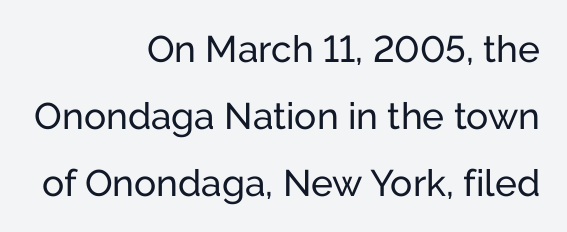
The image shows 37 px regular-weight sans-serif type, upright; set right-aligned, line spacing 1.81x, normal letter spacing, not underlined; low stroke contrast and a medium x-height.
